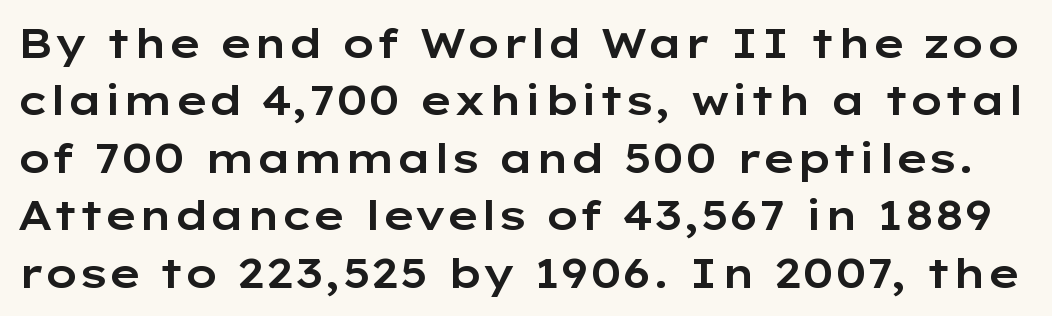
Q: Is the text italic (slanted)? A: No, it is upright.
Q: Is the typeface a serif or a sans-serif typeface? A: Sans-serif.
Q: Is the text underlined? A: No.
Q: Is the spacing between letters normal or unusually wide? A: Normal.
Q: Is the spacing between lines tight, normal or loose? A: Normal.
Q: Width (condensed, normal, or wide)? A: Wide.
Q: Stroke contrast? A: Low.
Q: x-height? A: Medium.
Q: Monospaced? A: No.
